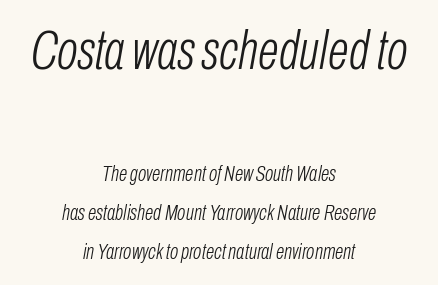
{"italic": "yes", "lean": "right", "slant_degrees": 10, "bold": "no", "weight": "light", "width": "condensed", "stroke_contrast": "low", "x_height": "medium", "monospaced": "no", "underline": "no", "align": "center", "line_spacing_ratio": 1.77, "letter_spacing": "normal", "letter_spacing_em": 0.0, "larger_block": "first", "size_ratio": 2.5, "glyph_px": 55}
